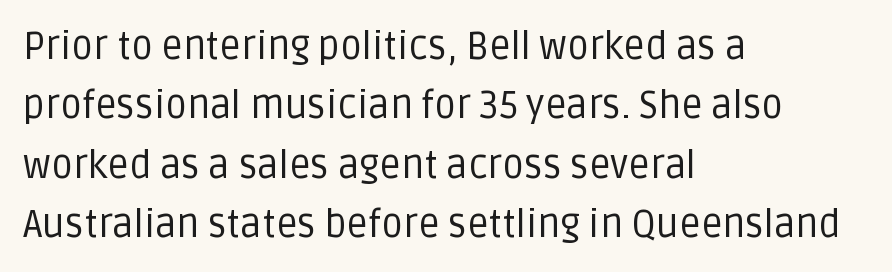
Varying glyph widths throughout — classic text-font behaviour. Spacing between characters is what you'd get straight out of the box. Is there much room between lines? A standard amount, neither cramped nor airy. Is the stroke heavy? The answer is a plain regular-or-lighter. Examine the stroke ends and you'll find no serifs.
